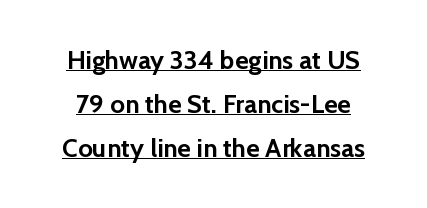
The face used here appears with an underline applied. The designer left line spacing at the default. Strong, thick strokes mark this as bold type. Each word holds together tightly as a unit, with standard inter-letter gaps.
